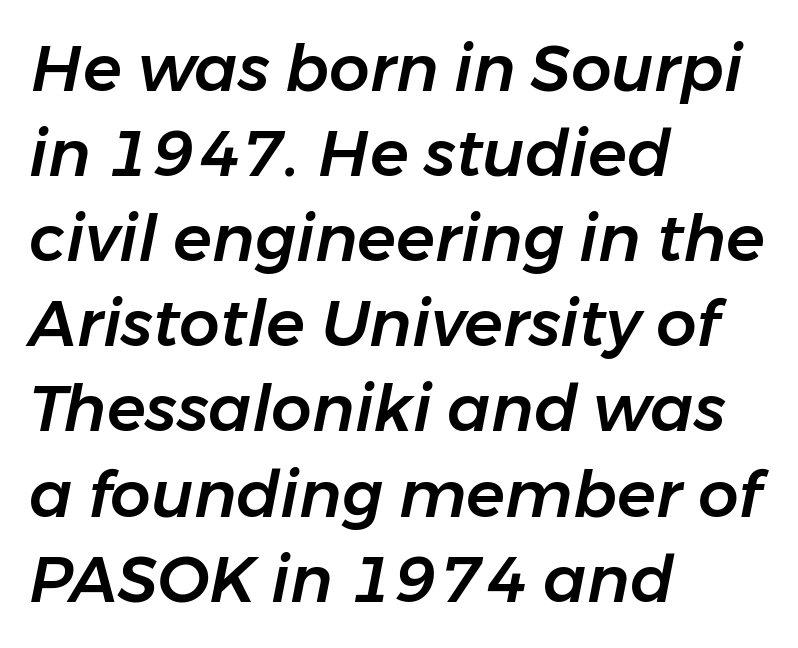
Here the designer chose a conventional face with non-uniform glyph widths. The face used here is rendered with its standard letterfit. In terms of leading, this rendering sits right in the middle. Every character sits at an angle, as italics do. The baseline area is clear. Is the block centered? No — it sits flush against the left margin.
